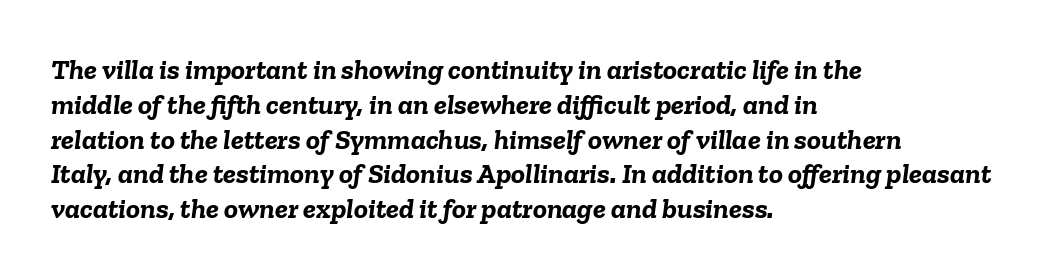
The image shows 29 px semibold type, italic (leaning right); set left-aligned, line spacing 1.2x, normal letter spacing, not underlined; low stroke contrast and a medium x-height.
